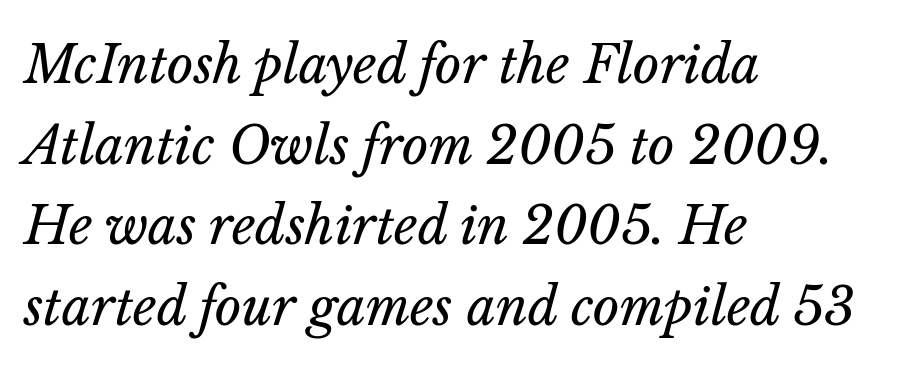
Nobody touched the tracking dial on this one. Rendered with sloped, italic letterforms. Weight: in the light-to-regular range. One glance says typical: line gaps are just what's usual. The string is rendered with underlining switched off. The face used here is proportionally spaced, like ordinary book or web type.
